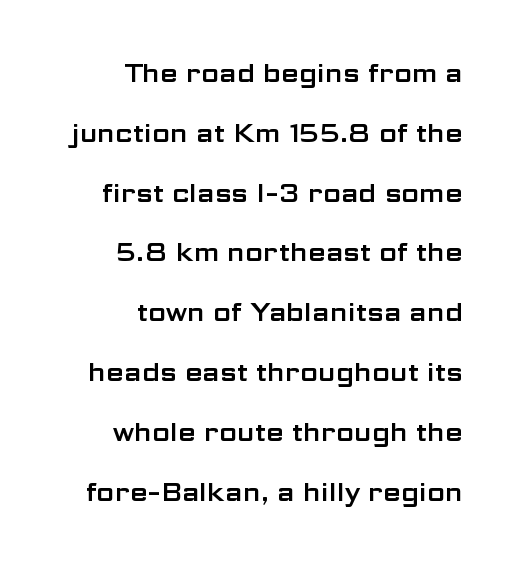
Q: Is the text italic (slanted)? A: No, it is upright.
Q: Is the text underlined? A: No.
Q: How is the paragraph aligned? A: Right-aligned.
Q: Is the spacing between letters normal or unusually wide? A: Normal.
Q: Is the spacing between lines tight, normal or loose? A: Loose.
